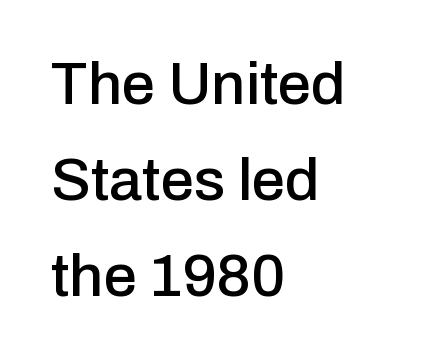
Characters remain perfectly vertical along every line. The strip under each line holds only bare page. Students, note that the glyphs here touch the page at normal intervals. The compositor pushed each line to the left boundary.
